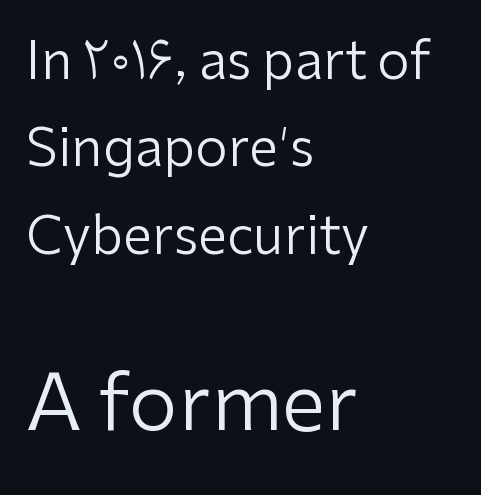
Lines of text with bare space underneath. Between these two stacked blocks, the lower one wins on size. Notice how the stems are strictly vertical — no italics here. One glance says typical: line gaps are just what's usual.
